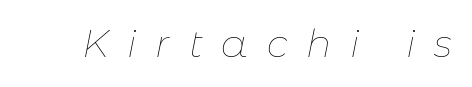
The image shows 38 px thin type, italic (leaning right); set unusually wide letter spacing (+0.49 em), not underlined; low stroke contrast and a medium x-height.
